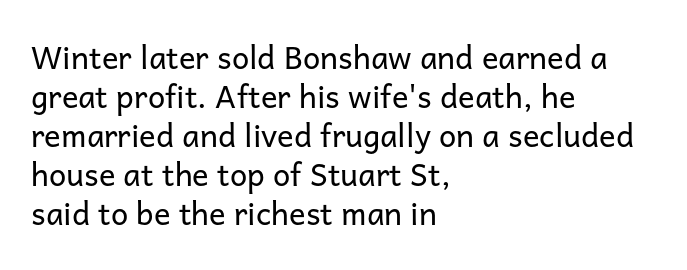
Q: Is the text bold? A: No.
Q: Is the text italic (slanted)? A: No, it is upright.
Q: Is the typeface a serif or a sans-serif typeface? A: Sans-serif.
Q: Is the text underlined? A: No.
Q: How is the paragraph aligned? A: Left-aligned.
Q: Is the spacing between letters normal or unusually wide? A: Normal.
Q: Is the spacing between lines tight, normal or loose? A: Normal.
Q: Width (condensed, normal, or wide)? A: Normal.
Q: Stroke contrast? A: Low.
Q: x-height? A: Medium.
Q: Monospaced? A: No.
